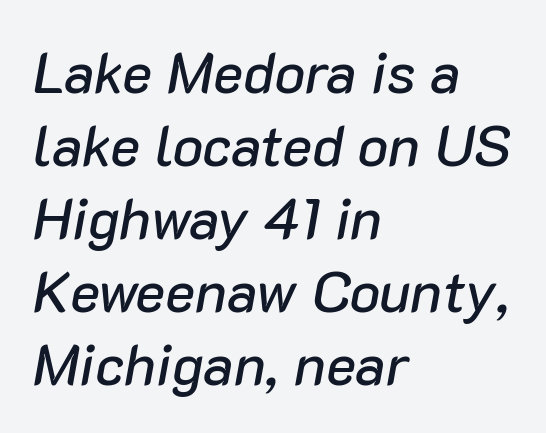
The face used here has a pronounced slope to its letters. Notice how descenders clear the ascenders below comfortably — that's standard leading. The passage shown is typed in a proportional face where columns would drift. The face used here is rendered with its standard letterfit. Words float on clear page, feet unadorned.
